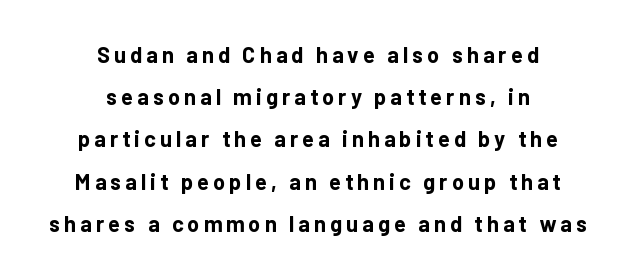
Q: Is the text bold? A: Yes.
Q: Is the text italic (slanted)? A: No, it is upright.
Q: Is the text underlined? A: No.
Q: How is the paragraph aligned? A: Centered.
Q: Is the spacing between lines tight, normal or loose? A: Loose.
